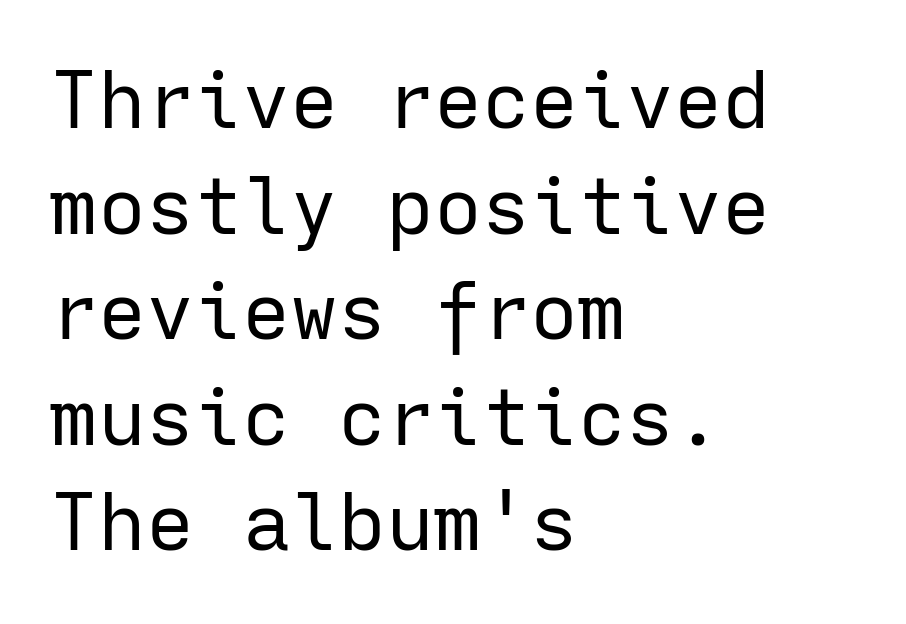
Q: Is the text bold? A: No.
Q: Is the text italic (slanted)? A: No, it is upright.
Q: Is the typeface a serif or a sans-serif typeface? A: Sans-serif.
Q: Is the text underlined? A: No.
Q: How is the paragraph aligned? A: Left-aligned.
Q: Is the spacing between letters normal or unusually wide? A: Normal.
Q: Is the spacing between lines tight, normal or loose? A: Normal.
Q: Width (condensed, normal, or wide)? A: Normal.
Q: Stroke contrast? A: Low.
Q: x-height? A: Medium.
Q: Monospaced? A: Yes.
